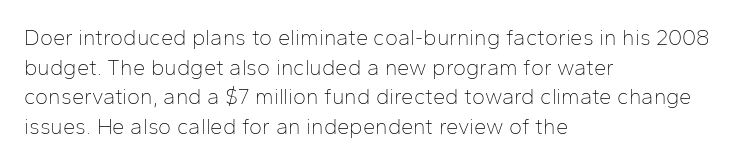
The image shows 22 px text type, upright; set left-aligned, normal line spacing (1.35x), normal letter spacing, not underlined.
